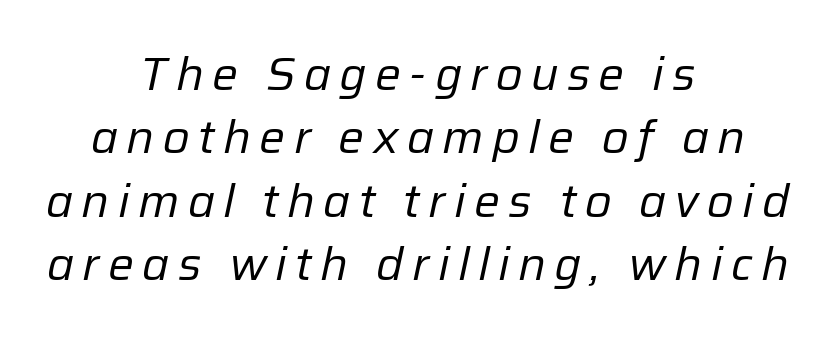
{"italic": "yes", "lean": "right", "slant_degrees": 12, "bold": "no", "weight": "regular", "width": "normal", "stroke_contrast": "low", "x_height": "medium", "monospaced": "no", "underline": "no", "align": "center", "line_spacing": "normal", "line_spacing_ratio": 1.38, "glyph_px": 46}
